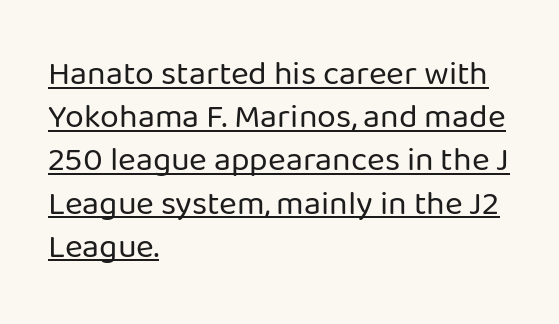
The image shows 34 px regular-weight sans-serif type, upright; set left-aligned, normal line spacing (1.27x), normal letter spacing, underlined; low stroke contrast and a medium x-height.
